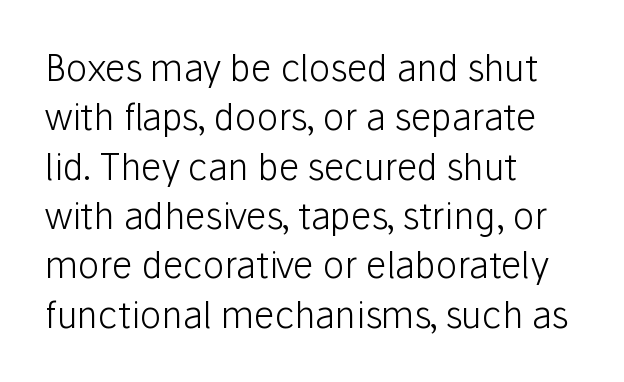
Q: Is the text bold? A: No.
Q: Is the text italic (slanted)? A: No, it is upright.
Q: Is the typeface a serif or a sans-serif typeface? A: Sans-serif.
Q: Is the text underlined? A: No.
Q: How is the paragraph aligned? A: Left-aligned.
Q: Is the spacing between letters normal or unusually wide? A: Normal.
Q: Is the spacing between lines tight, normal or loose? A: Normal.
Q: Width (condensed, normal, or wide)? A: Normal.
Q: Stroke contrast? A: Low.
Q: x-height? A: Medium.
Q: Monospaced? A: No.
